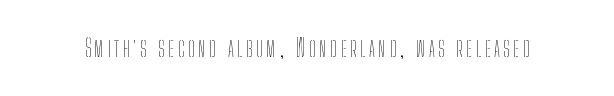
Only glyphs here, with clear space below each row. Posture: upright roman. The font is comparable to plain body text, perhaps lighter.
